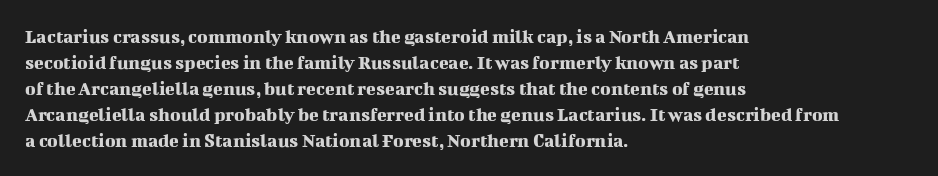
Q: Is the text italic (slanted)? A: No, it is upright.
Q: Is the text underlined? A: No.
Q: How is the paragraph aligned? A: Left-aligned.
Q: Is the spacing between letters normal or unusually wide? A: Normal.
Q: Is the spacing between lines tight, normal or loose? A: Normal.
